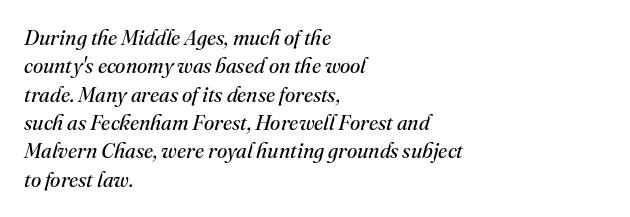
The image shows 21 px text type, italic (leaning right); set left-aligned, normal line spacing (1.35x), normal letter spacing, not underlined.
